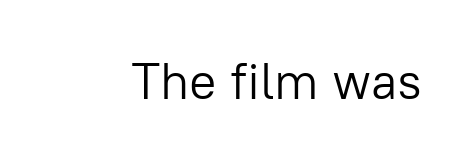
Underline: absent. Nothing heavy about these letters — not bold at all. The letters sit at their default tracking, neither squeezed nor spread. Looks like regular typesetting: each glyph gets only the width it needs. The lettering holds an erect, upright posture throughout.
